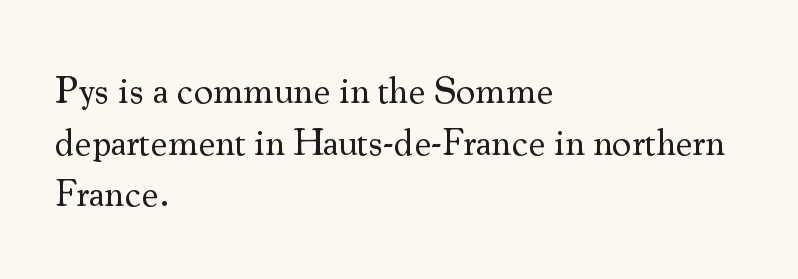
The image shows 38 px regular-weight serif type, upright; set left-aligned, normal line spacing (1.36x), normal letter spacing, not underlined; medium stroke contrast and a small x-height.
